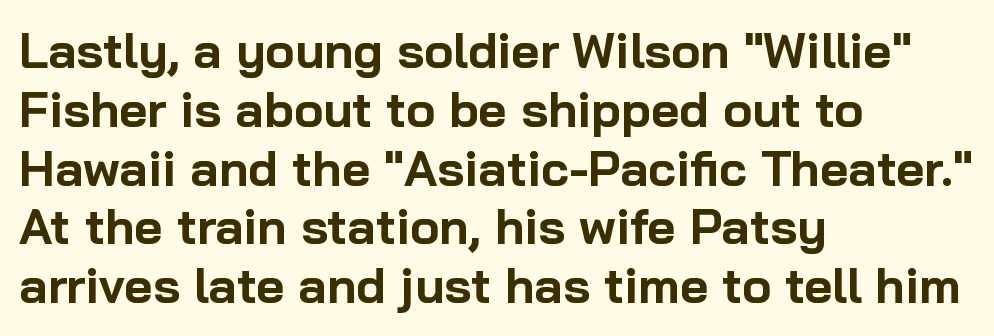
{"serif": "no", "italic": "no", "bold": "yes", "weight": "bold", "width": "normal", "stroke_contrast": "low", "x_height": "medium", "monospaced": "no", "underline": "no", "align": "left", "line_spacing_ratio": 1.2, "letter_spacing": "normal", "letter_spacing_em": 0.0, "glyph_px": 49}
